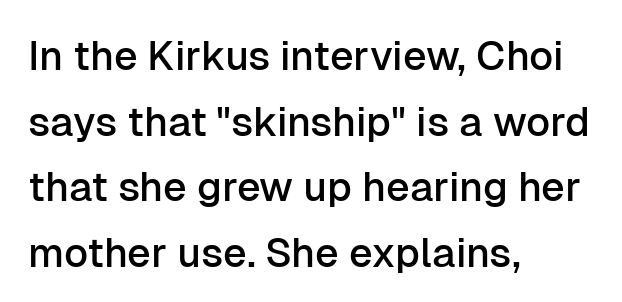
{"serif": "no", "italic": "no", "width": "normal", "stroke_contrast": "low", "x_height": "medium", "monospaced": "no", "underline": "no", "align": "left", "line_spacing": "normal", "line_spacing_ratio": 1.6, "letter_spacing": "normal", "letter_spacing_em": 0.0, "glyph_px": 41}
